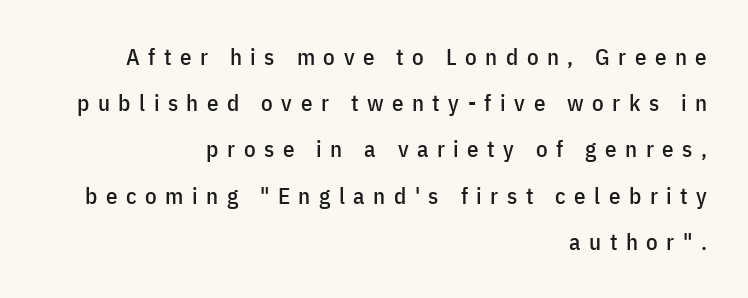
It's the straight-up-and-down kind of type. Has an underline been added? It has not. Leftover space on each line is placed entirely before the opening word. Between one letter and the next there's a generous, obvious gap. One glance says open: line gaps are wider than usual.
